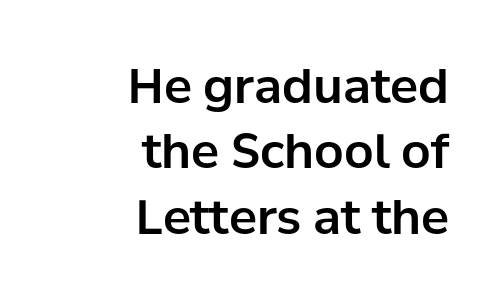
Q: Is the text italic (slanted)? A: No, it is upright.
Q: Is the typeface a serif or a sans-serif typeface? A: Sans-serif.
Q: Is the text underlined? A: No.
Q: How is the paragraph aligned? A: Right-aligned.
Q: Is the spacing between letters normal or unusually wide? A: Normal.
Q: Is the spacing between lines tight, normal or loose? A: Normal.
Q: Width (condensed, normal, or wide)? A: Normal.
Q: Stroke contrast? A: Low.
Q: x-height? A: Medium.
Q: Monospaced? A: No.
